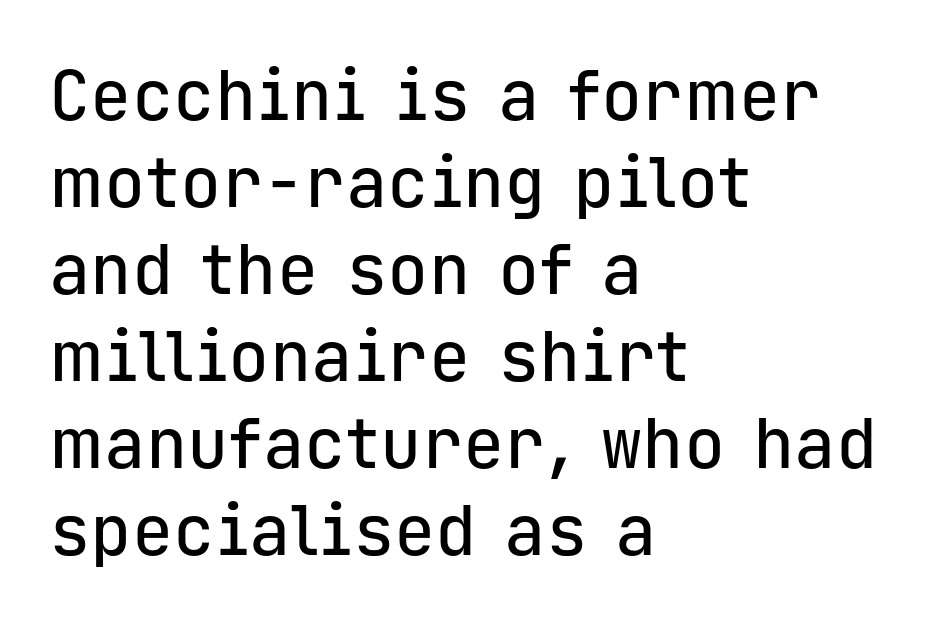
The image shows 69 px sans-serif type, upright, monospaced; set left-aligned, normal line spacing (1.26x), normal letter spacing, not underlined; low stroke contrast and a medium x-height.
